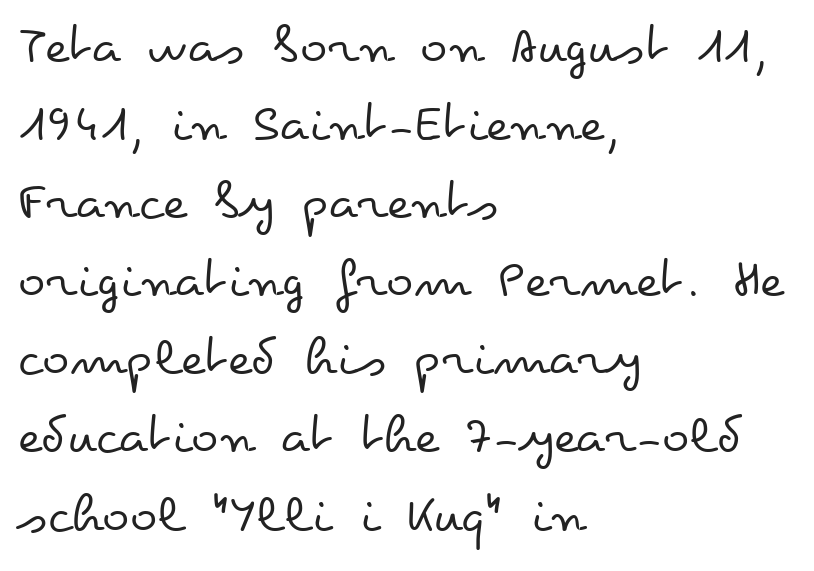
{"italic": "no", "bold": "no", "weight": "regular", "width": "wide", "stroke_contrast": "low", "x_height": "small", "monospaced": "no", "underline": "no", "align": "left", "line_spacing": "normal", "line_spacing_ratio": 1.37, "letter_spacing": "normal", "letter_spacing_em": 0.0, "glyph_px": 57}
